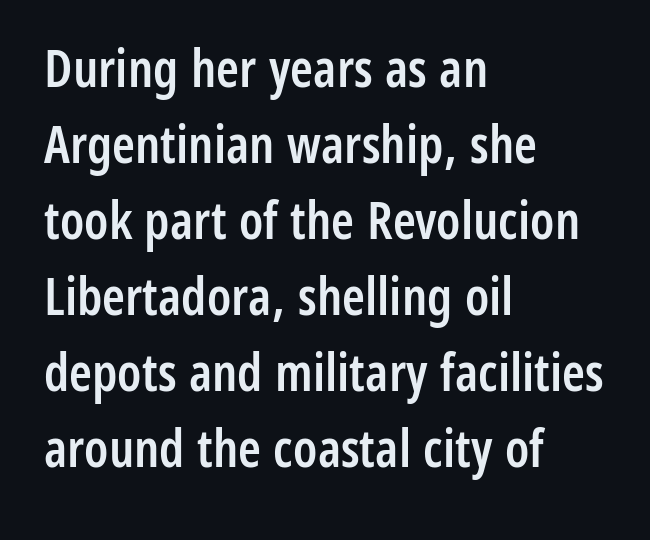
The image shows 52 px semibold, condensed sans-serif type, upright; set left-aligned, normal line spacing (1.46x), normal letter spacing, not underlined; low stroke contrast and a medium x-height.
